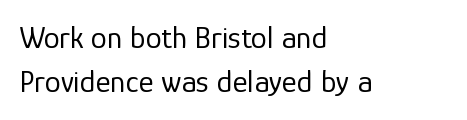
The image shows 32 px regular-weight sans-serif type, upright; set left-aligned, normal line spacing (1.38x), normal letter spacing, not underlined; low stroke contrast and a medium x-height.
